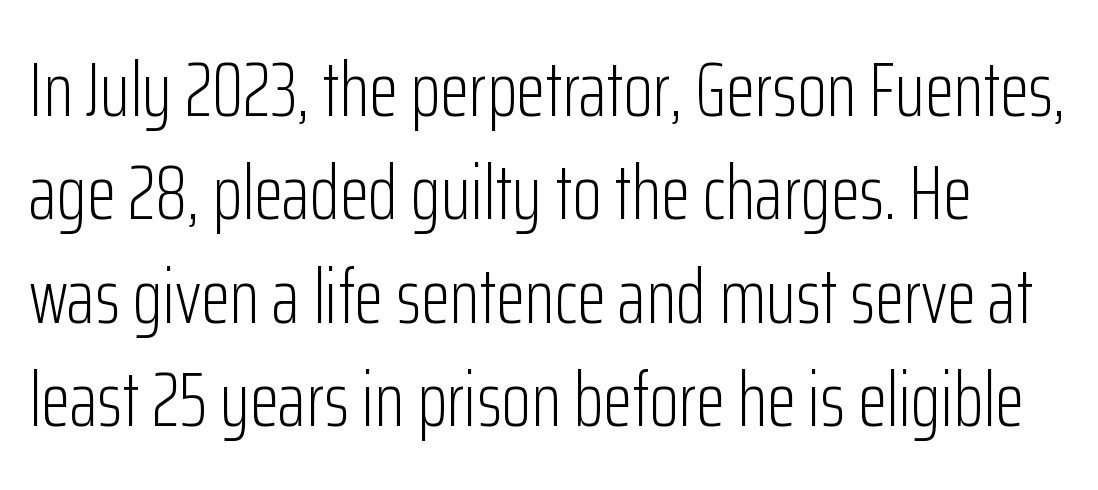
The specimen omits any rule beneath the text block's lines. Nothing sits at the stroke ends, so this counts as sans-serif. Tracking here is standard; glyphs follow each other at the usual distance. Think of a printed novel: that variable character pitch is what you see here.
